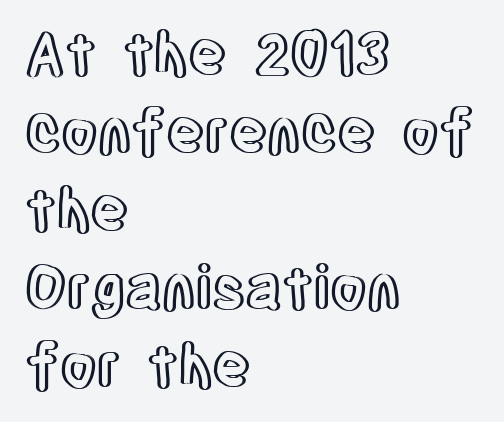
Notice how the stems are strictly vertical — no italics here. Each letter keeps its own natural width here, so spacing adapts to shape. The space between consecutive lines is moderate. The gaps between neighbouring characters are ordinary and unremarkable.
